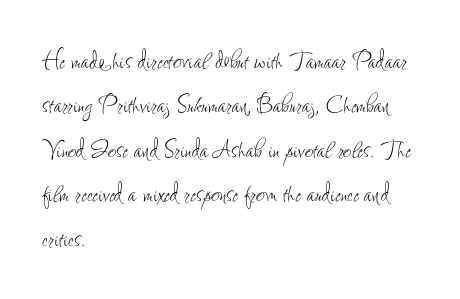
Is this a fixed-width face? No — the glyphs have proportional, varying widths. Only glyphs here, with clear space below each row. Ink coverage per letter is moderate at most. Leading matches the norm, producing a regular column.
